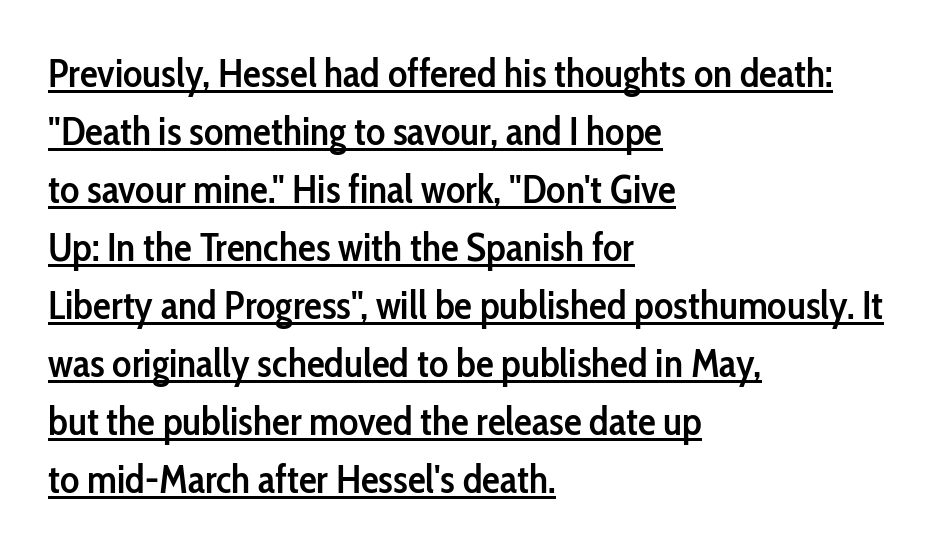
{"serif": "no", "italic": "no", "bold": "semi", "weight": "semibold", "width": "condensed", "stroke_contrast": "low", "x_height": "medium", "monospaced": "no", "underline": "yes", "align": "left", "line_spacing": "normal", "line_spacing_ratio": 1.45, "letter_spacing": "normal", "letter_spacing_em": 0.0, "glyph_px": 40}
